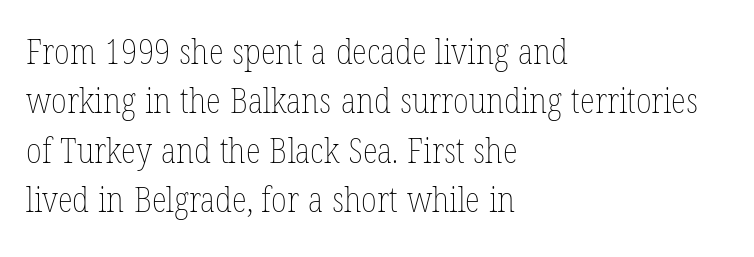
The image shows 35 px thin, condensed type, upright; set left-aligned, normal line spacing (1.41x), normal letter spacing, not underlined; low stroke contrast and a medium x-height.
